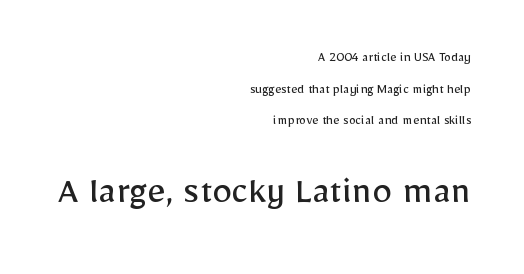
{"serif": "no", "italic": "no", "bold": "no", "weight": "regular", "width": "normal", "stroke_contrast": "low", "x_height": "medium", "monospaced": "no", "underline": "no", "align": "right", "line_spacing": "loose", "line_spacing_ratio": 2.26, "letter_spacing": "normal", "letter_spacing_em": 0.0, "larger_block": "second", "size_ratio": 2.86, "glyph_px": 40}
